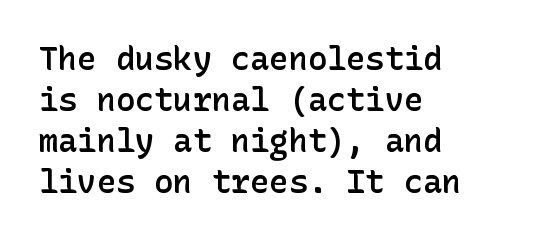
Q: Is the text bold? A: Semi-bold.
Q: Is the text italic (slanted)? A: No, it is upright.
Q: Is the typeface a serif or a sans-serif typeface? A: Sans-serif.
Q: Is the text underlined? A: No.
Q: How is the paragraph aligned? A: Left-aligned.
Q: Is the spacing between letters normal or unusually wide? A: Normal.
Q: Is the spacing between lines tight, normal or loose? A: Normal.
Q: Width (condensed, normal, or wide)? A: Normal.
Q: Stroke contrast? A: Low.
Q: x-height? A: Medium.
